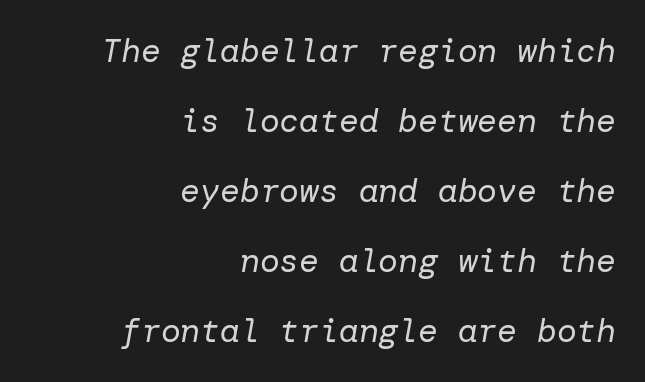
The image shows 33 px regular-weight type, italic (leaning right); set right-aligned, loose line spacing (2.12x), normal letter spacing, not underlined; low stroke contrast and a medium x-height.
